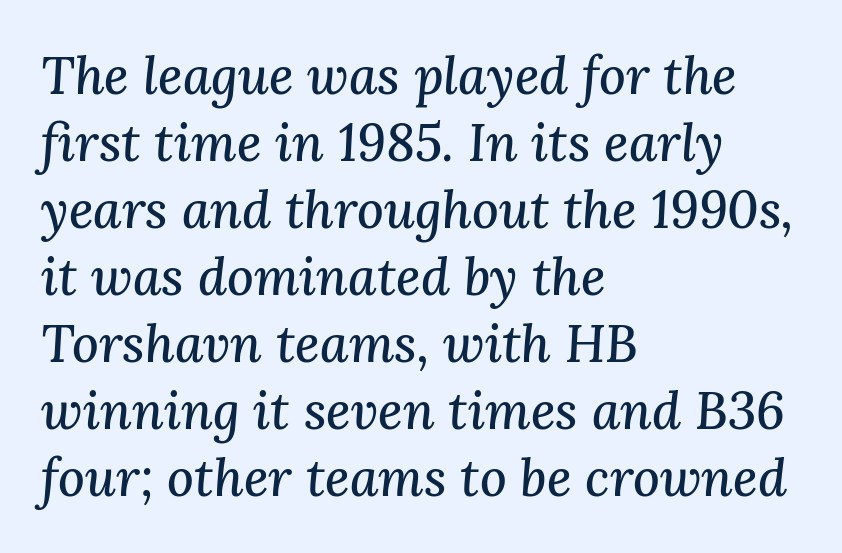
{"serif": "yes", "italic": "yes", "lean": "right", "slant_degrees": 3, "width": "normal", "stroke_contrast": "medium", "x_height": "medium", "monospaced": "no", "underline": "no", "align": "left", "line_spacing": "normal", "line_spacing_ratio": 1.29, "letter_spacing": "normal", "letter_spacing_em": 0.0, "glyph_px": 52}
